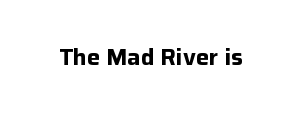
The image shows 22 px bold type, upright; set normal letter spacing, not underlined.
